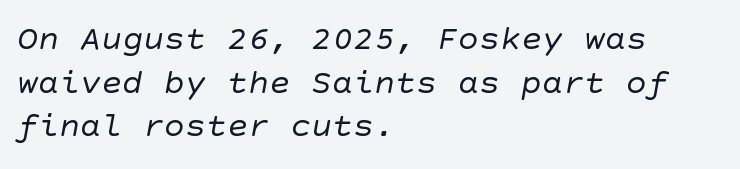
{"serif": "no", "bold": "no", "weight": "regular", "width": "normal", "stroke_contrast": "low", "x_height": "large", "underline": "no", "align": "left", "line_spacing": "normal", "line_spacing_ratio": 1.25, "letter_spacing": "normal", "letter_spacing_em": 0.0, "glyph_px": 35}
